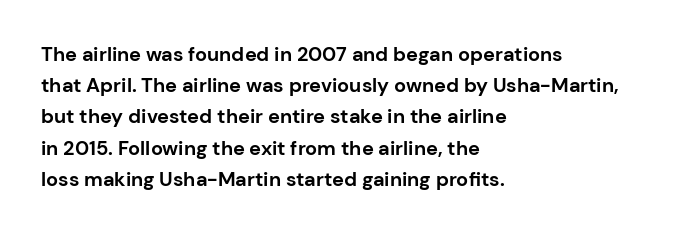
{"italic": "no", "bold": "yes", "underline": "no", "align": "left", "line_spacing": "normal", "line_spacing_ratio": 1.56, "letter_spacing": "normal", "letter_spacing_em": 0.0, "glyph_px": 20}
